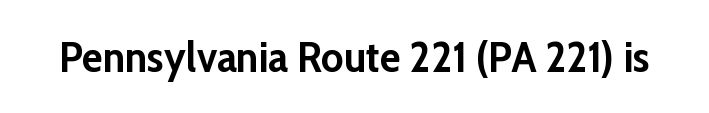
The image shows 43 px semibold sans-serif type, upright; set normal letter spacing, not underlined; low stroke contrast and a medium x-height.
